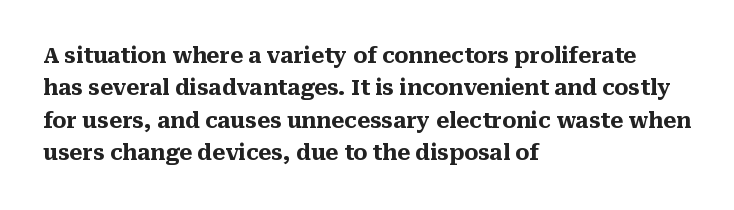
Unlike italic type, these characters show no tilt at all. Line starts are locked; line ends wander. Characters follow at the spacing the type designer built in. On the weight axis this lands at bold, roughly 700. The passage shown is not underscored anywhere.
